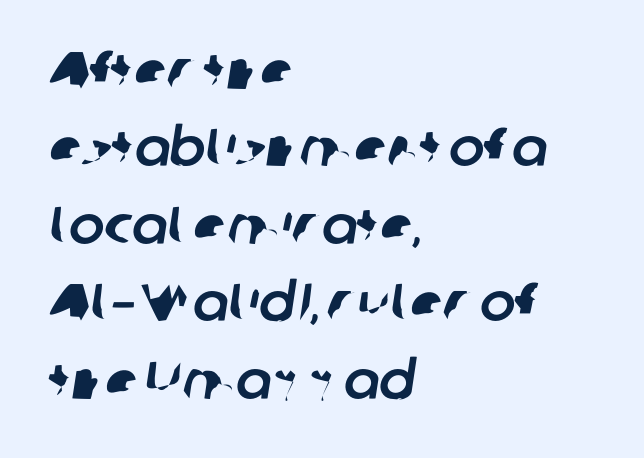
This sample keeps an unexceptional amount of space between lines. Spacing verdict: proportional, widths tailored to each character. Tracking value appears to be zero — textbook default spacing. The lines are quadded left.
